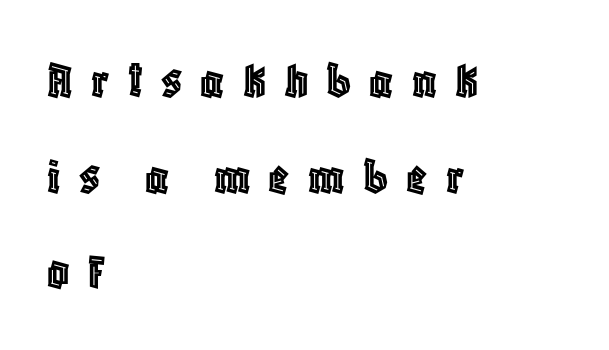
Note the varied advance widths — an 'i' is clearly narrower than an 'm'. No italicization has been applied; the sample stays upright. If you drew a ruler down the left edge, every line would touch it. Clear beneath every line of the passage. The line texture is sparse and dotted thanks to wide tracking.
